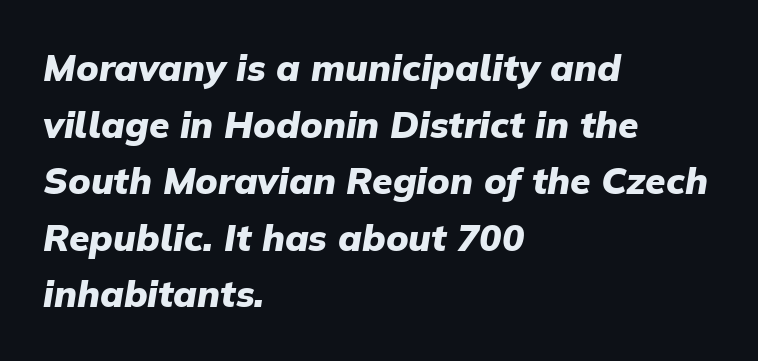
{"italic": "yes", "lean": "right", "slant_degrees": 9, "bold": "yes", "weight": "heavy", "width": "normal", "stroke_contrast": "low", "x_height": "medium", "monospaced": "no", "underline": "no", "align": "left", "line_spacing": "normal", "line_spacing_ratio": 1.53, "letter_spacing": "normal", "letter_spacing_em": 0.0, "glyph_px": 37}
